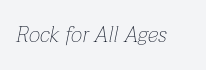
{"italic": "yes", "lean": "right", "slant_degrees": 12, "bold": "no", "underline": "no", "letter_spacing": "normal", "letter_spacing_em": 0.0, "glyph_px": 22}
